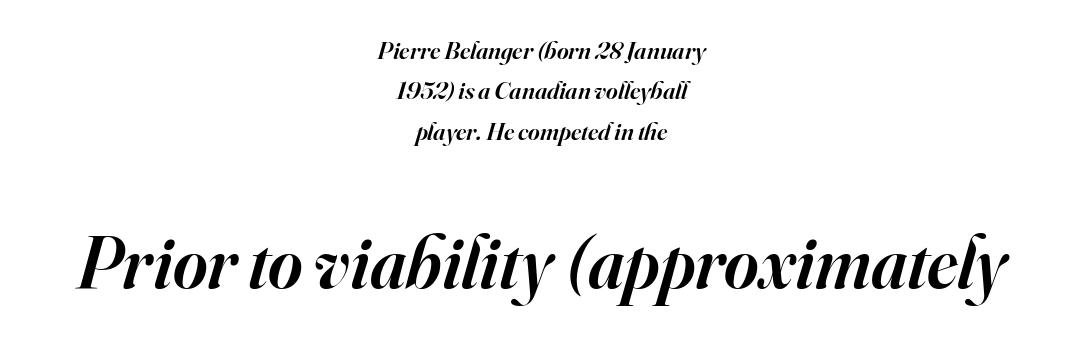
The image shows 74 px semibold serif type, italic (leaning right); set centered, normal line spacing (1.62x), normal letter spacing, not underlined; the second (bottom) block is 2.96x larger; high stroke contrast and a small x-height.
